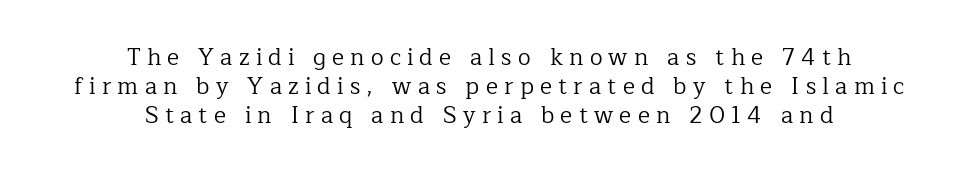
Each line is balanced around a shared central axis. The block of text has a typical density, with ordinary space between rows. Lines of text with bare space underneath. Observe the wide spacing: letters keep a clear distance from each other. No chunkiness to these letters — they're not bold. Italic: no, the glyphs are upright roman.
